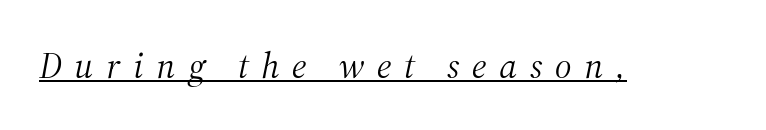
Display-style spreading of the glyphs; the letterfit is very open. This is not heavy type; no bold has been used. Think of a printed novel: that variable character pitch is what you see here. A typesetter would label this face a serif.
